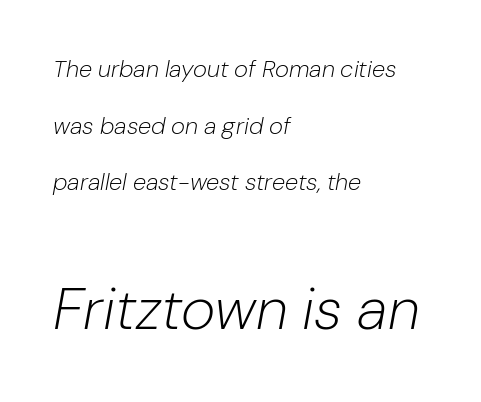
{"italic": "yes", "lean": "right", "slant_degrees": 10, "bold": "no", "weight": "light", "width": "normal", "stroke_contrast": "low", "x_height": "medium", "monospaced": "no", "underline": "no", "align": "left", "line_spacing": "loose", "line_spacing_ratio": 2.36, "letter_spacing": "normal", "letter_spacing_em": 0.0, "larger_block": "second", "size_ratio": 2.46, "glyph_px": 59}
